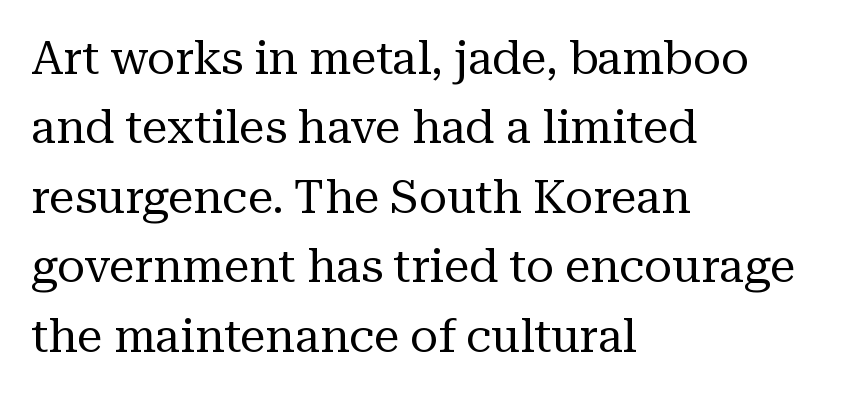
The leading is moderate, giving the passage an even texture. Does the copy run flush right? No — it runs flush left. This sample has the flowing, uneven cadence of proportional lettering. The area under the type is left untouched.
